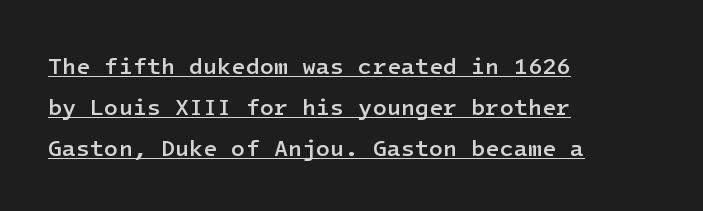
Q: Is the text bold? A: Semi-bold.
Q: Is the text italic (slanted)? A: No, it is upright.
Q: Is the text underlined? A: Yes.
Q: How is the paragraph aligned? A: Left-aligned.
Q: Is the spacing between letters normal or unusually wide? A: Normal.
